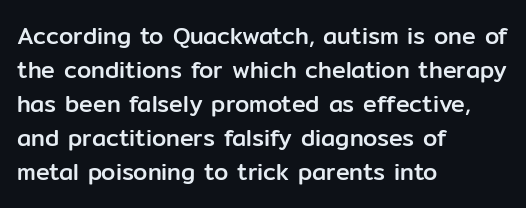
Clear beneath every line of the passage. Notice how descenders clear the ascenders below comfortably — that's standard leading. In terms of letterspacing, this is plain default setting. The lettering stays uniformly vertical, giving the passage a roman look. The lines in this sample share a left origin and differ only in where they stop.
